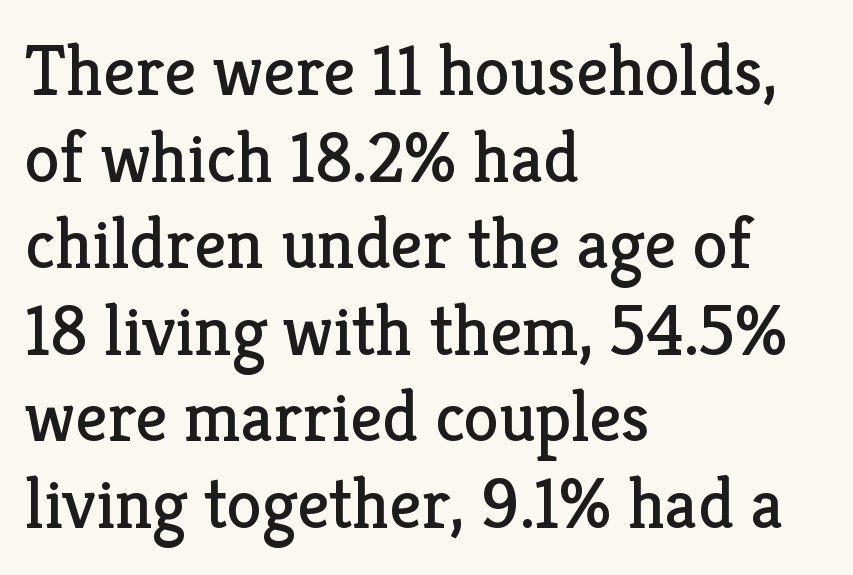
Short note: letters normally spaced. When letters stand straight like this, we call the style roman or upright. Heaviness? Minimal to ordinary, like unemphasized prose. Every row of glyphs begins at an identical x-position on the left. Check under the words: just untouched page.
